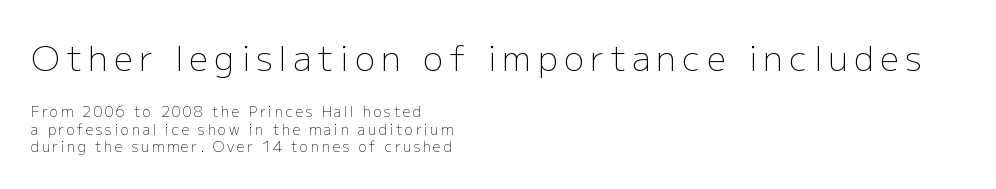
Size contrast runs from large at the top to small at the bottom. The designer went with a sans here, leaving each stem footless. The gap between lines stays unmarked. The weight would be labelled regular, book, light, or lighter still. The letters stand straight up with perfectly vertical stems. Line beginnings align vertically; line endings do not.
